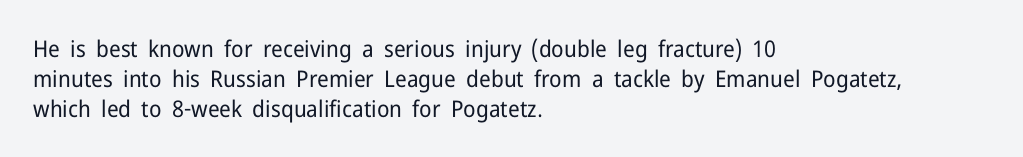
The image shows 23 px text type, upright; set left-aligned, normal line spacing (1.3x), normal letter spacing, not underlined.
